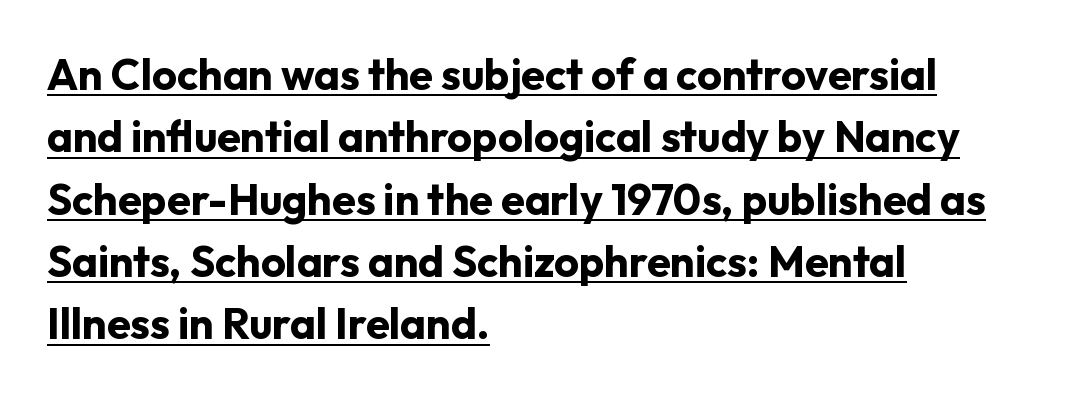
Q: Is the text bold? A: Yes.
Q: Is the text italic (slanted)? A: No, it is upright.
Q: Is the typeface a serif or a sans-serif typeface? A: Sans-serif.
Q: Is the text underlined? A: Yes.
Q: How is the paragraph aligned? A: Left-aligned.
Q: Is the spacing between letters normal or unusually wide? A: Normal.
Q: Is the spacing between lines tight, normal or loose? A: Normal.
Q: Width (condensed, normal, or wide)? A: Normal.
Q: Stroke contrast? A: Low.
Q: x-height? A: Medium.
Q: Monospaced? A: No.
